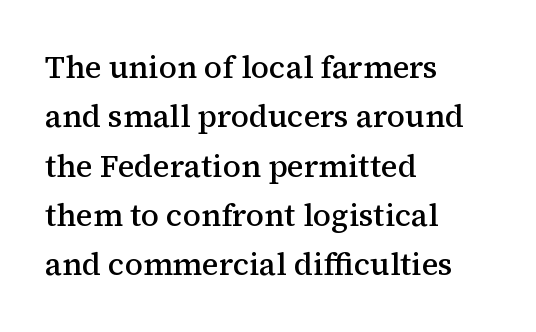
{"serif": "yes", "italic": "no", "bold": "semi", "weight": "semibold", "width": "normal", "stroke_contrast": "medium", "x_height": "medium", "monospaced": "no", "underline": "no", "align": "left", "line_spacing": "normal", "line_spacing_ratio": 1.59, "letter_spacing": "normal", "letter_spacing_em": 0.0, "glyph_px": 31}
